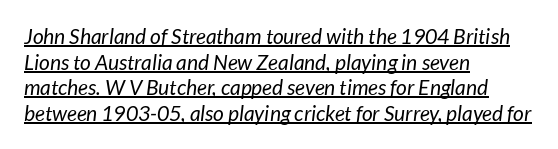
{"bold": "no", "underline": "yes", "align": "left", "line_spacing_ratio": 1.22, "letter_spacing": "normal", "letter_spacing_em": 0.0, "glyph_px": 21}
